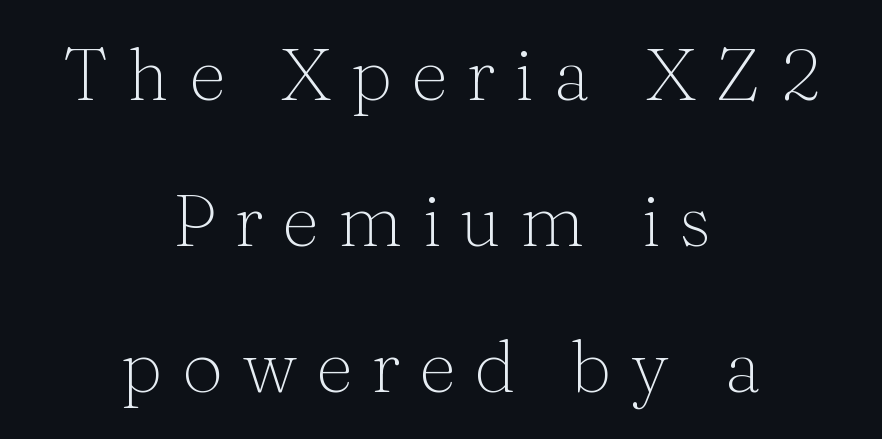
The face used here is rendered with a markedly widened letterfit. Leading: increased. Teacher's note: observe the equal gaps on both sides — that is centered alignment. Unbolded letterforms with no extra heft.
